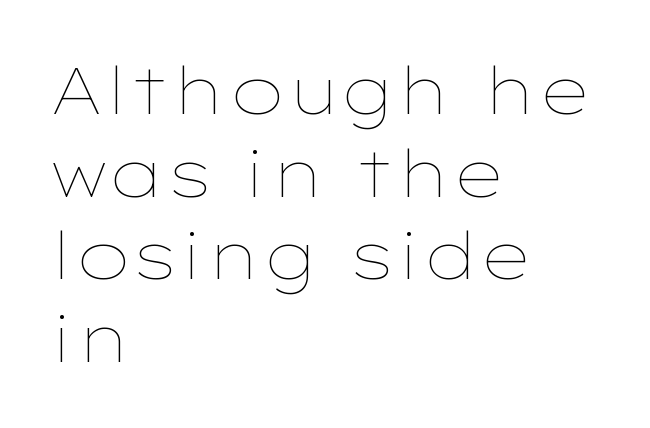
Honestly, there is no underline to notice here at all. Think of a printed novel: that variable character pitch is what you see here. The passage is arranged the way most books set body copy — flush left. Ordinary non-slanted type is in use.
